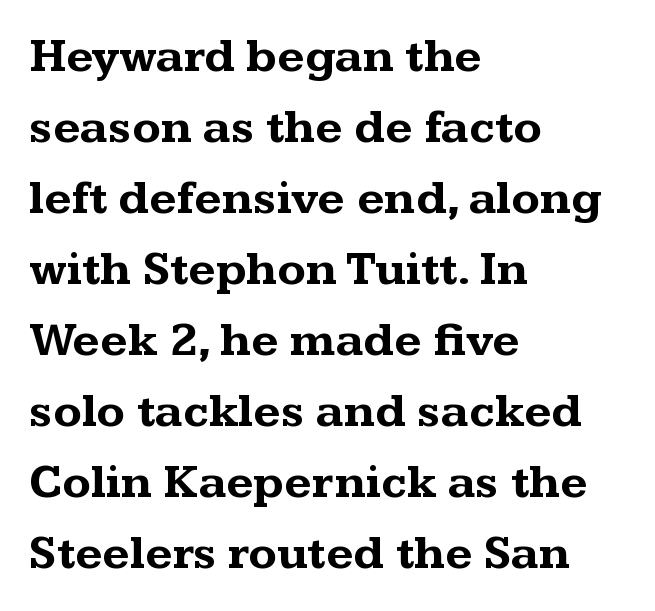
Normally led — the rows are evenly, conventionally spaced. A bare baseline throughout the passage. These lines were composed using upright roman letters. The rendering uses natural spacing where letterforms have individual widths. These lines stack with their left ends in a neat column. In terms of letterform style, serifs are clearly present.
